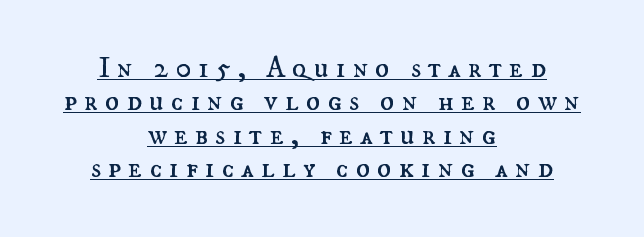
{"italic": "no", "bold": "no", "weight": "regular", "width": "normal", "stroke_contrast": "medium", "x_height": "small", "monospaced": "no", "underline": "yes", "align": "center", "line_spacing": "tight", "line_spacing_ratio": 1.11, "letter_spacing": "wide", "letter_spacing_em": 0.23, "glyph_px": 30}
